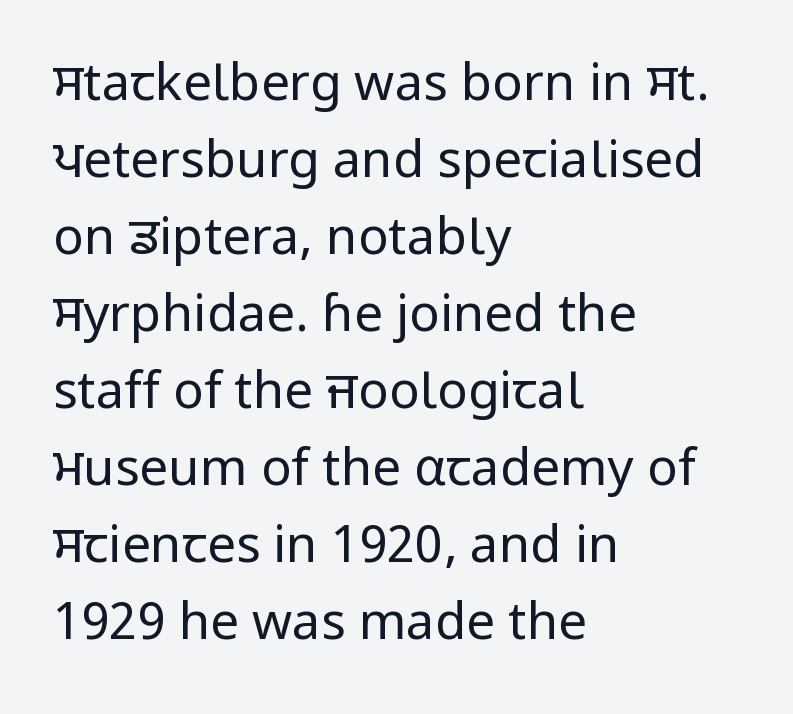
Nothing unusual about the tracking: characters are spaced as the font intends. Ordinary non-slanted type is in use. Interline gaps are of average width in this sample. Left-aligned paragraph, ragged on the right.
